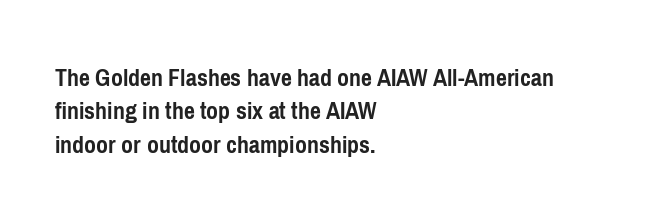
The image shows 26 px bold type, upright; set left-aligned, normal line spacing (1.28x), normal letter spacing, not underlined.
